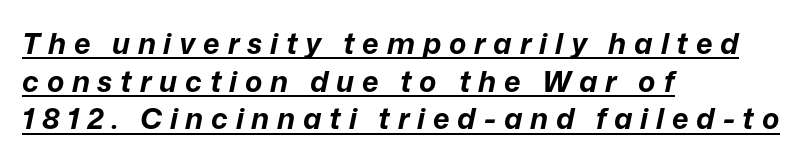
Q: Is the text bold? A: Yes.
Q: Is the text italic (slanted)? A: Yes, it leans right by about 12 degrees.
Q: Is the text underlined? A: Yes.
Q: How is the paragraph aligned? A: Left-aligned.
Q: Is the spacing between letters normal or unusually wide? A: Unusually wide.
Q: Is the spacing between lines tight, normal or loose? A: Normal.
Q: Width (condensed, normal, or wide)? A: Normal.
Q: Stroke contrast? A: Low.
Q: x-height? A: Medium.
Q: Monospaced? A: No.
